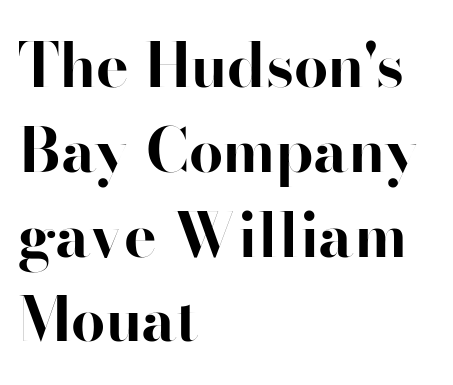
The specimen omits any rule beneath the text block's lines. Typeset ragged right — the left edge is the straight one. The type sits square on the baseline with zero lean. One glance says typical: line gaps are just what's usual. Proportional: the letters do not fall into vertical columns. Pretty heavy lettering here — definitely bold.
